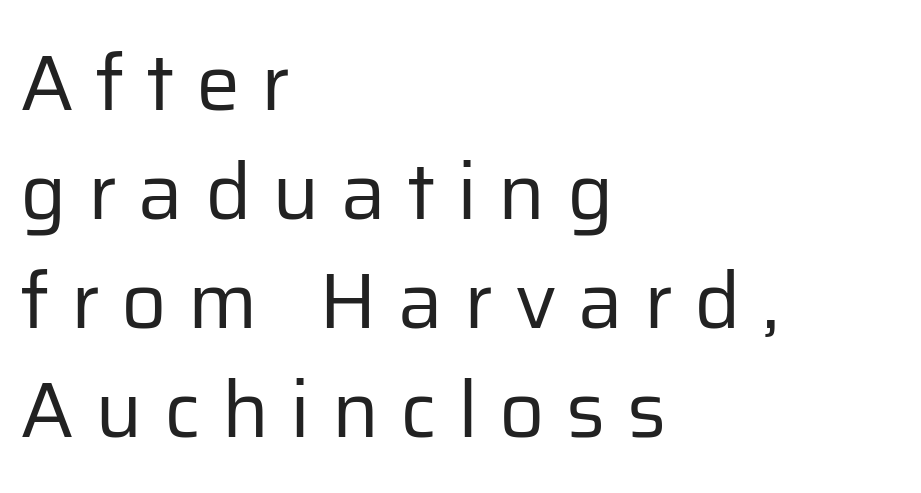
{"serif": "no", "italic": "no", "bold": "no", "weight": "regular", "width": "normal", "stroke_contrast": "low", "x_height": "medium", "monospaced": "no", "underline": "no", "align": "left", "line_spacing": "normal", "line_spacing_ratio": 1.38, "letter_spacing": "wide", "letter_spacing_em": 0.27, "glyph_px": 79}
